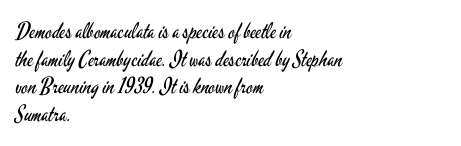
Q: Is the text bold? A: No.
Q: Is the text italic (slanted)? A: Yes.
Q: Is the text underlined? A: No.
Q: How is the paragraph aligned? A: Left-aligned.
Q: Is the spacing between letters normal or unusually wide? A: Normal.
Q: Is the spacing between lines tight, normal or loose? A: Normal.
